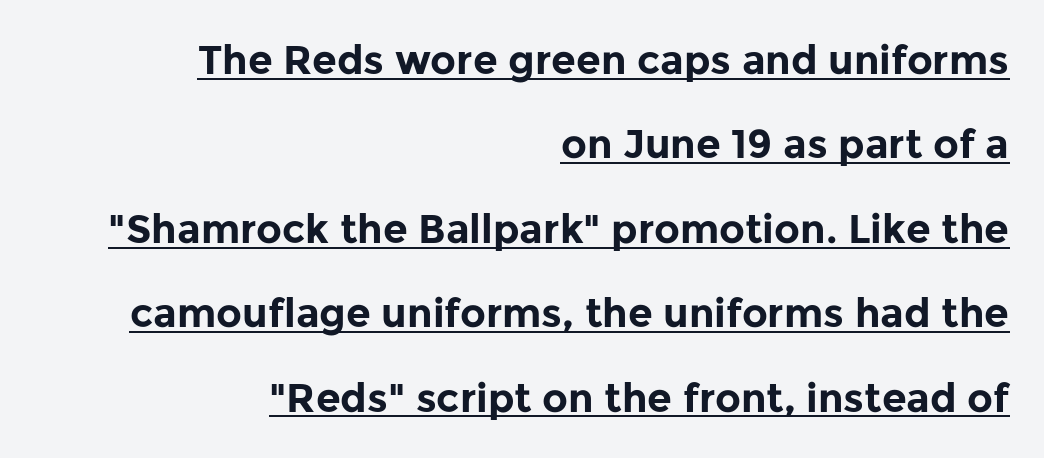
The image shows 40 px bold sans-serif type, upright; set right-aligned, loose line spacing (2.11x), normal letter spacing, underlined; low stroke contrast and a medium x-height.
